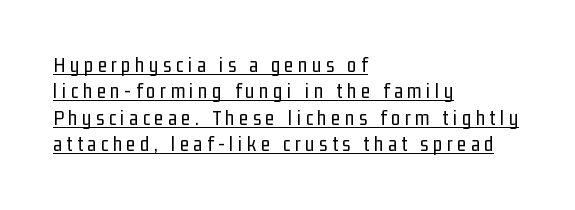
The image shows 21 px text type, upright; set left-aligned, normal line spacing (1.26x), unusually wide letter spacing (+0.22 em), underlined.
